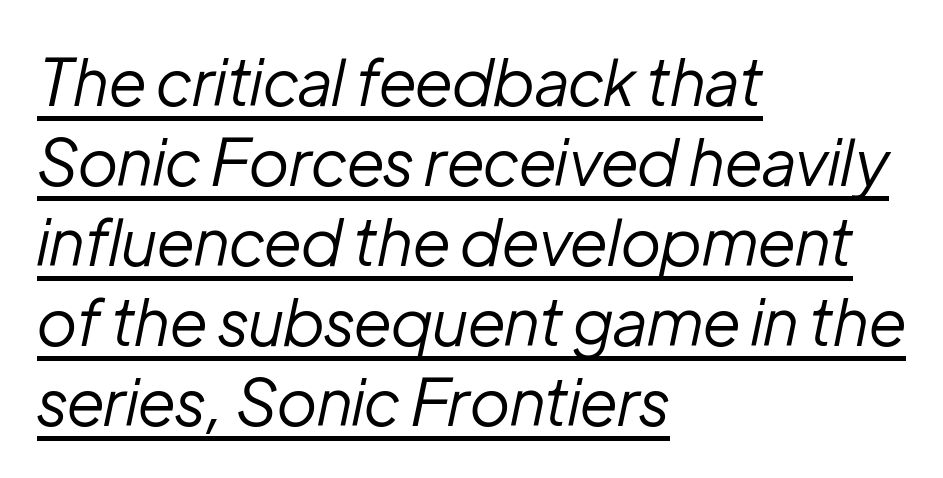
The image shows 64 px regular-weight type, italic (leaning right); set left-aligned, normal line spacing (1.25x), normal letter spacing, underlined; low stroke contrast and a medium x-height.
